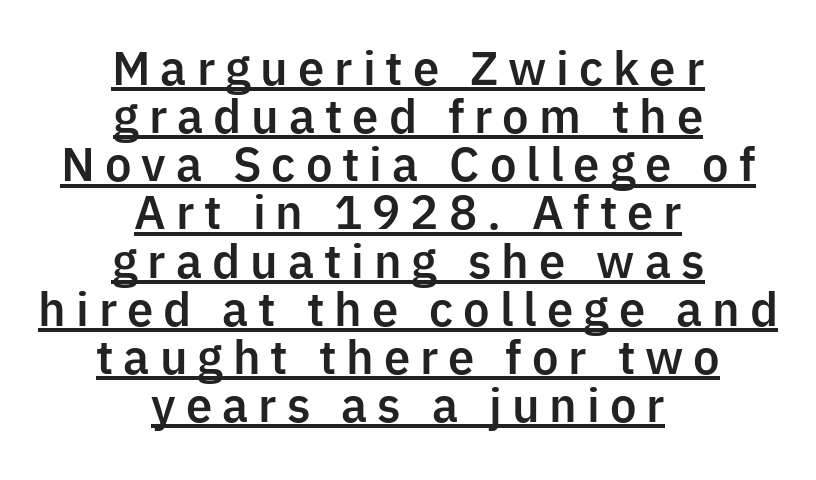
Q: Is the text italic (slanted)? A: No, it is upright.
Q: Is the typeface a serif or a sans-serif typeface? A: Sans-serif.
Q: Is the text underlined? A: Yes.
Q: How is the paragraph aligned? A: Centered.
Q: Is the spacing between letters normal or unusually wide? A: Unusually wide.
Q: Is the spacing between lines tight, normal or loose? A: Tight.
Q: Width (condensed, normal, or wide)? A: Normal.
Q: Stroke contrast? A: Low.
Q: x-height? A: Medium.
Q: Monospaced? A: No.
